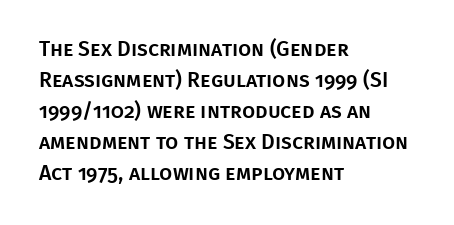
{"italic": "no", "underline": "no", "align": "left", "line_spacing": "normal", "line_spacing_ratio": 1.48, "letter_spacing": "normal", "letter_spacing_em": 0.0, "glyph_px": 21}
